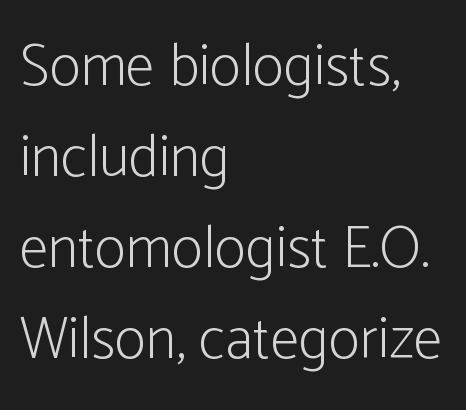
{"serif": "no", "italic": "no", "bold": "no", "weight": "light", "width": "condensed", "stroke_contrast": "low", "x_height": "medium", "monospaced": "no", "underline": "no", "align": "left", "line_spacing": "normal", "line_spacing_ratio": 1.54, "letter_spacing": "normal", "letter_spacing_em": 0.0, "glyph_px": 59}
